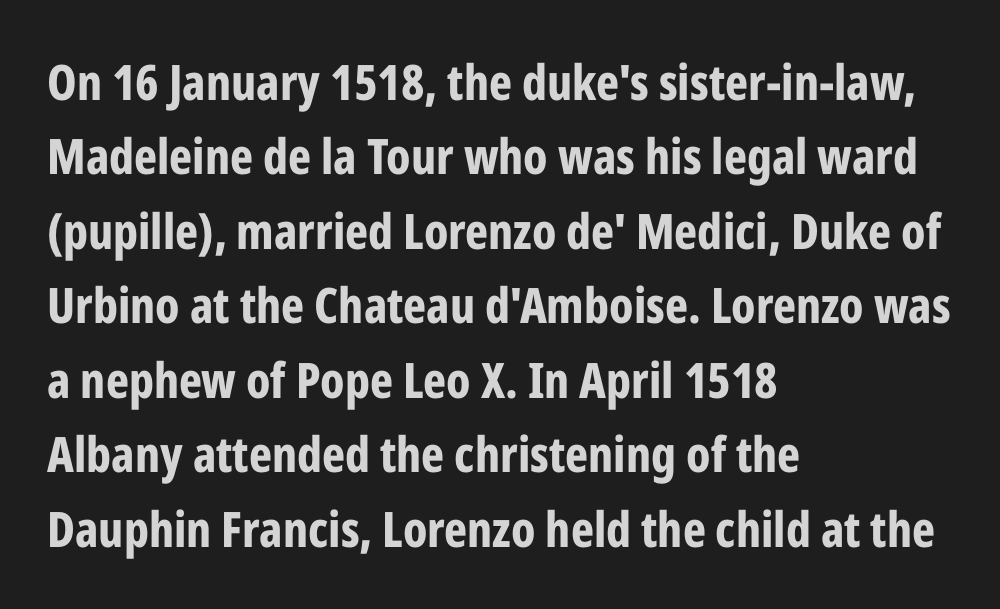
The image shows 49 px bold, condensed sans-serif type, upright; set left-aligned, normal line spacing (1.52x), normal letter spacing, not underlined; low stroke contrast and a medium x-height.
